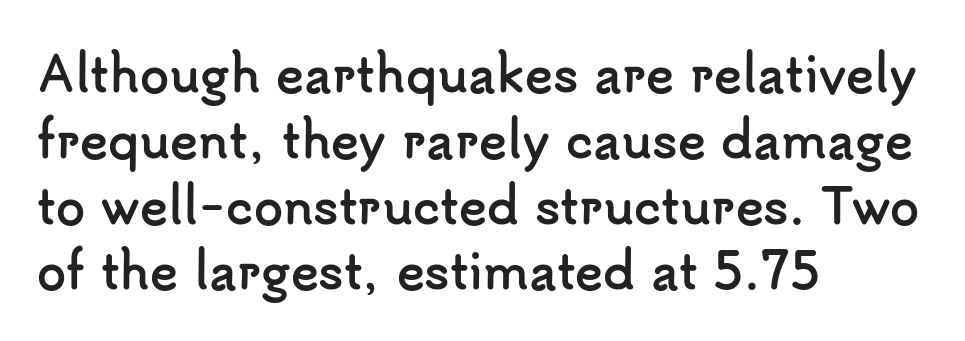
Q: Is the text bold? A: Yes.
Q: Is the text italic (slanted)? A: No, it is upright.
Q: Is the typeface a serif or a sans-serif typeface? A: Sans-serif.
Q: Is the text underlined? A: No.
Q: How is the paragraph aligned? A: Left-aligned.
Q: Is the spacing between letters normal or unusually wide? A: Normal.
Q: Is the spacing between lines tight, normal or loose? A: Normal.
Q: Width (condensed, normal, or wide)? A: Normal.
Q: Stroke contrast? A: Low.
Q: x-height? A: Small.
Q: Monospaced? A: No.
